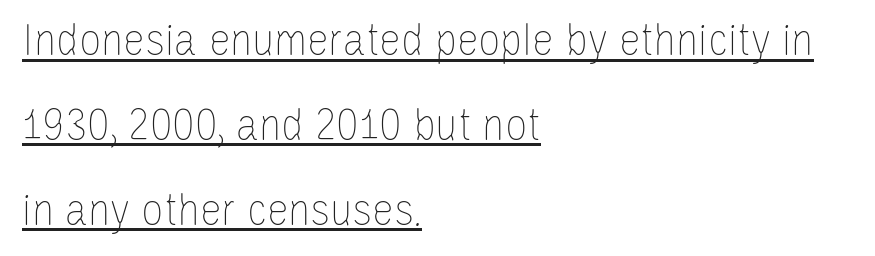
{"italic": "no", "bold": "no", "weight": "thin", "width": "condensed", "stroke_contrast": "low", "x_height": "large", "monospaced": "no", "underline": "yes", "align": "left", "line_spacing_ratio": 1.73, "letter_spacing": "normal", "letter_spacing_em": 0.0, "glyph_px": 49}
